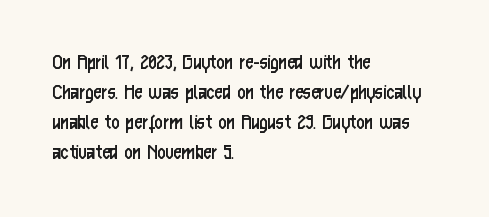
The image shows 23 px text type, upright; set left-aligned, normal line spacing (1.31x), normal letter spacing, not underlined.
